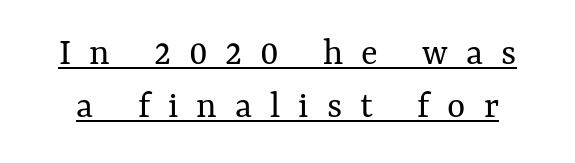
The image shows 39 px regular-weight type, upright; set normal line spacing (1.35x), unusually wide letter spacing (+0.46 em), underlined; medium stroke contrast and a medium x-height.
